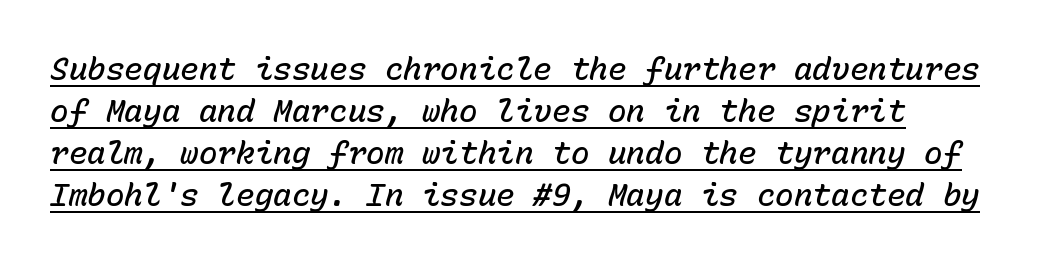
Summary of weight: moderately heavy, a semibold. The face used here is monospaced, like something from a code editor. Tracking value appears to be zero — textbook default spacing. This sample uses an oblique cut, with every glyph tilted off the vertical.
